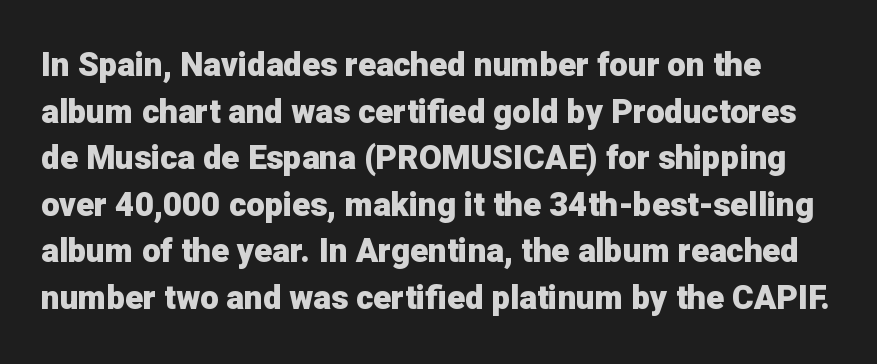
{"serif": "no", "italic": "no", "bold": "yes", "weight": "heavy", "width": "normal", "stroke_contrast": "low", "x_height": "medium", "monospaced": "no", "underline": "no", "line_spacing": "normal", "line_spacing_ratio": 1.41, "letter_spacing": "normal", "letter_spacing_em": 0.0, "glyph_px": 33}
